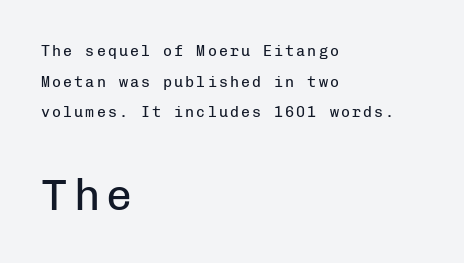
Here the designer chose a console-style face with uniform glyph widths. In terms of letterform style, serifs are entirely absent. The paragraph has a hard left edge and a soft right edge. Small over large — that's the arrangement of the two blocks here.
